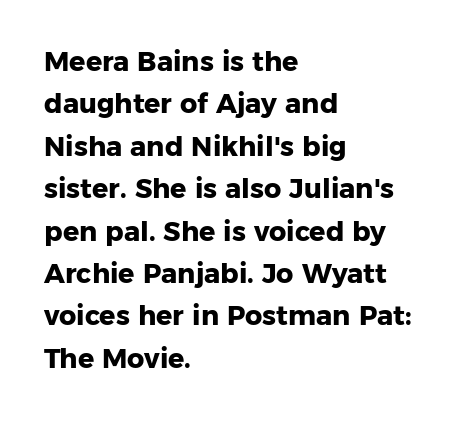
The axis of the letterforms is exactly vertical. The passage is arranged the way most books set body copy — flush left. Beneath every word, the page is bare. Summary of weight: heavy, a full bold. In terms of leading, this rendering sits right in the middle.
